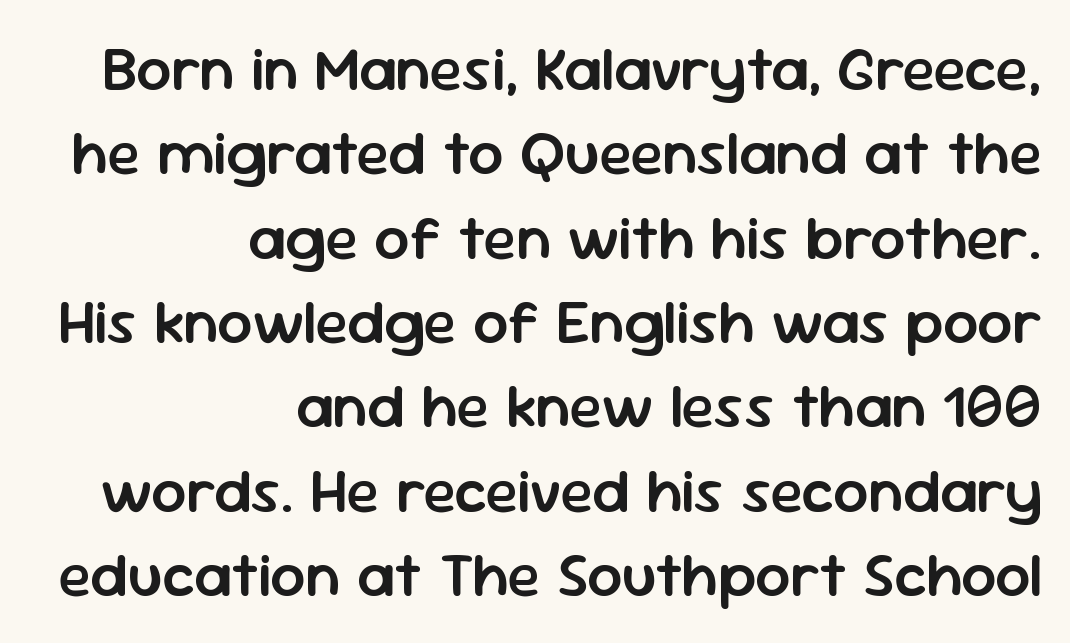
Q: Is the text bold? A: Semi-bold.
Q: Is the text italic (slanted)? A: No, it is upright.
Q: Is the typeface a serif or a sans-serif typeface? A: Sans-serif.
Q: Is the text underlined? A: No.
Q: How is the paragraph aligned? A: Right-aligned.
Q: Is the spacing between letters normal or unusually wide? A: Normal.
Q: Is the spacing between lines tight, normal or loose? A: Normal.
Q: Width (condensed, normal, or wide)? A: Normal.
Q: Stroke contrast? A: Low.
Q: x-height? A: Medium.
Q: Monospaced? A: No.
